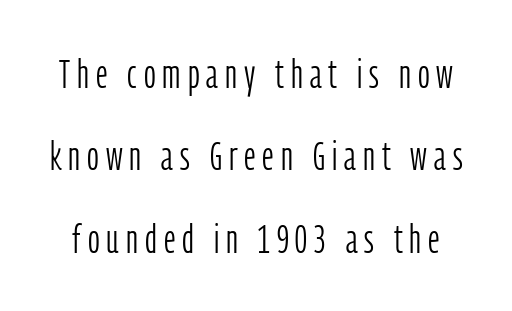
The lines are spread far apart with generous leading. Italic: no, the glyphs are upright roman. Stroke mass is kept to a normal reading level or below. This sample uses a sans-serif face.
